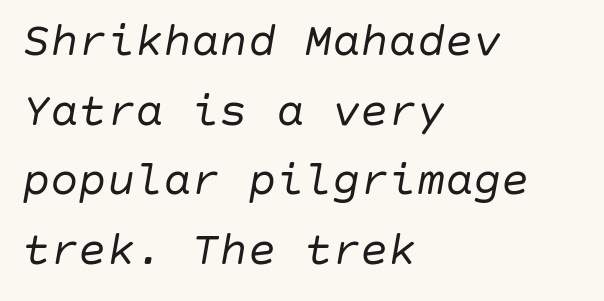
The image shows 47 px regular-weight type, italic (leaning right); set left-aligned, normal line spacing (1.48x), normal letter spacing, not underlined; low stroke contrast and a large x-height.
